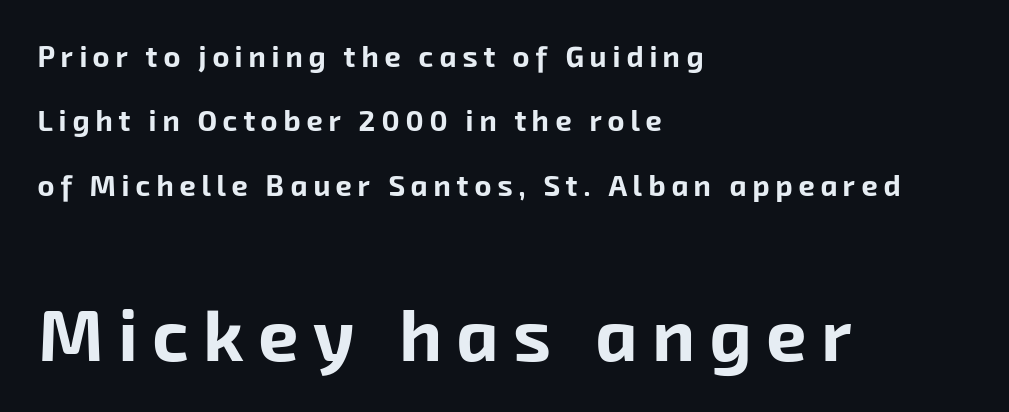
The image shows 72 px bold sans-serif type; set left-aligned, loose line spacing (2.22x), unusually wide letter spacing (+0.2 em), not underlined; the second (bottom) block is 2.48x larger; low stroke contrast and a medium x-height.
